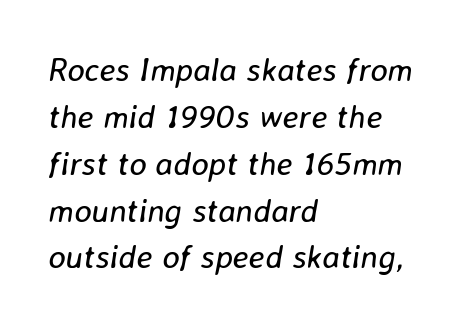
Q: Is the text bold? A: No.
Q: Is the text italic (slanted)? A: Yes, it leans right by about 8 degrees.
Q: Is the text underlined? A: No.
Q: How is the paragraph aligned? A: Left-aligned.
Q: Is the spacing between letters normal or unusually wide? A: Normal.
Q: Is the spacing between lines tight, normal or loose? A: Normal.
Q: Width (condensed, normal, or wide)? A: Normal.
Q: Stroke contrast? A: Low.
Q: x-height? A: Medium.
Q: Monospaced? A: No.
